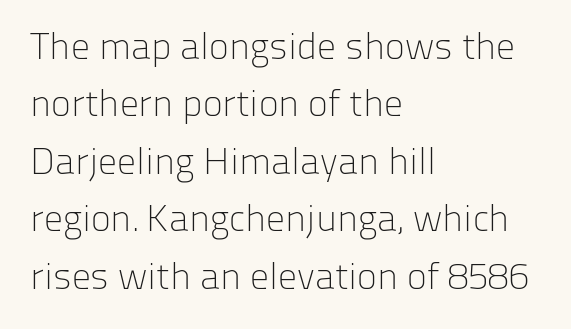
The image shows 38 px light sans-serif type, upright; set left-aligned, normal line spacing (1.51x), normal letter spacing, not underlined; low stroke contrast and a medium x-height.
